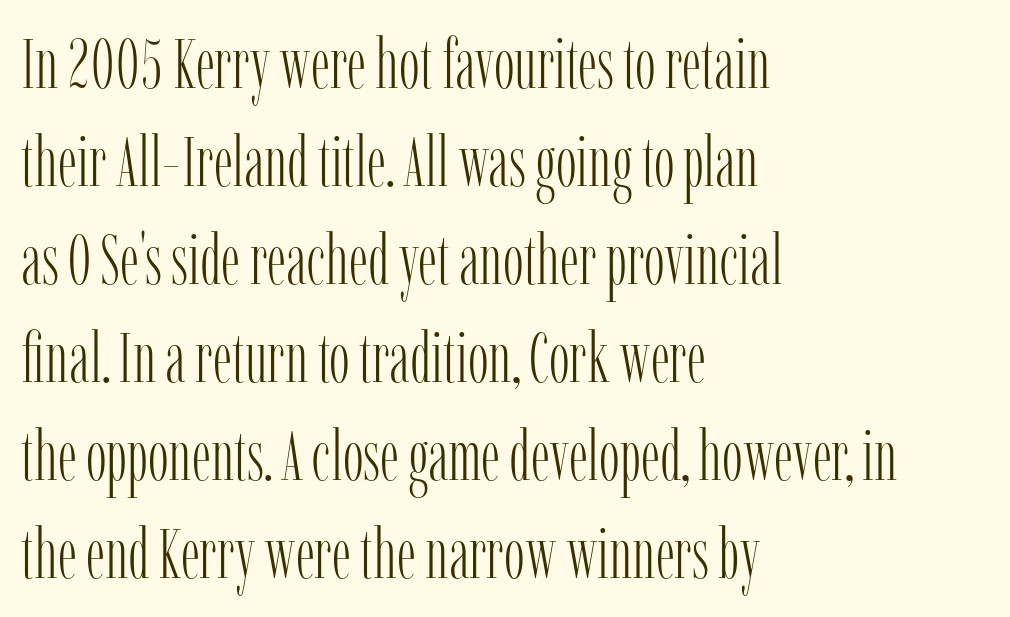
Lines of text with bare space underneath. Spacing verdict: proportional, widths tailored to each character. Notice how the passage keeps a crisp vertical edge on the left only. Reading down the column, the eye jumps a familiar distance to each next line. Tracking here is standard; glyphs follow each other at the usual distance. Do the letters lean? They stand straight.
